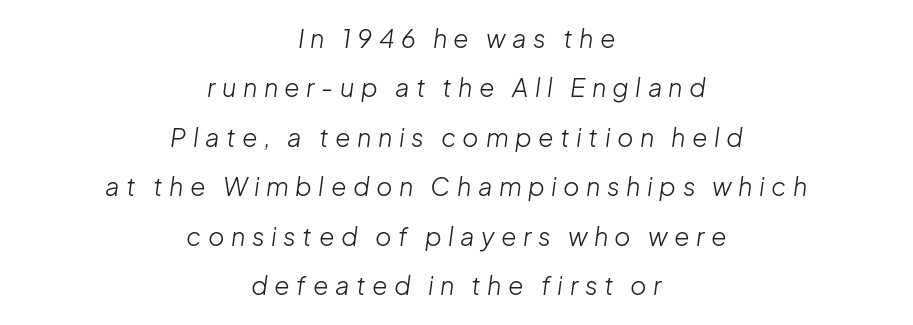
The image shows 25 px text type, italic (leaning right); set centered, loose line spacing (1.98x), unusually wide letter spacing (+0.26 em), not underlined.
